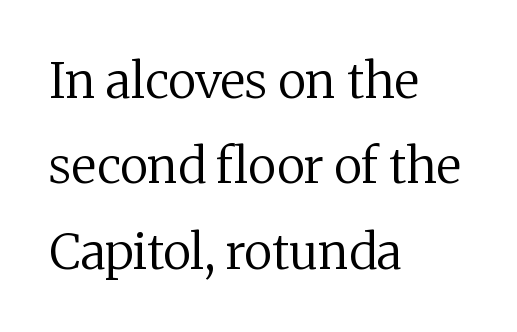
Q: Is the text bold? A: No.
Q: Is the text italic (slanted)? A: No, it is upright.
Q: Is the typeface a serif or a sans-serif typeface? A: Serif.
Q: Is the text underlined? A: No.
Q: How is the paragraph aligned? A: Left-aligned.
Q: Is the spacing between letters normal or unusually wide? A: Normal.
Q: Width (condensed, normal, or wide)? A: Normal.
Q: Stroke contrast? A: Medium.
Q: x-height? A: Medium.
Q: Monospaced? A: No.
